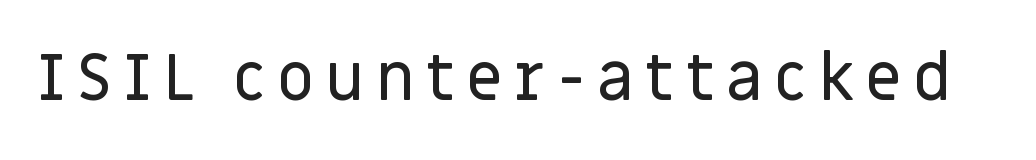
Upright lettering throughout. Each letter keeps its own natural width here, so spacing adapts to shape. Regarding serifs, this sample does without them. Rule under the text: the space is simply empty.
